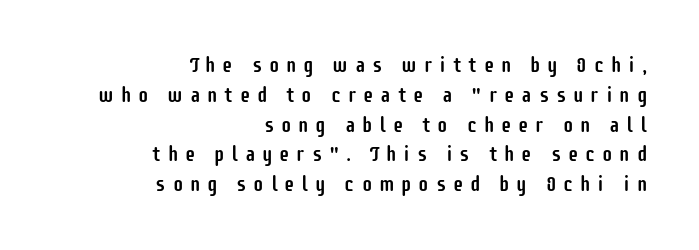
Inter-character spacing is expanded well beyond the font's built-in metrics. Unlike italic type, these characters show no tilt at all. Casual observation: everything's shoved over to the right. Plain, unruled lines of type. These lines sit exactly where default settings would place them.
